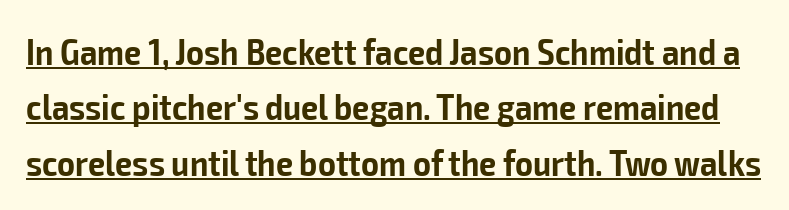
The type sits square on the baseline with zero lean. Caption: semibold face, moderately heavy strokes. The gaps between neighbouring characters are ordinary and unremarkable. The rendering uses natural spacing where letterforms have individual widths. Successive baselines arrive at the customary interval. Examine the stroke ends and you'll find no serifs.
